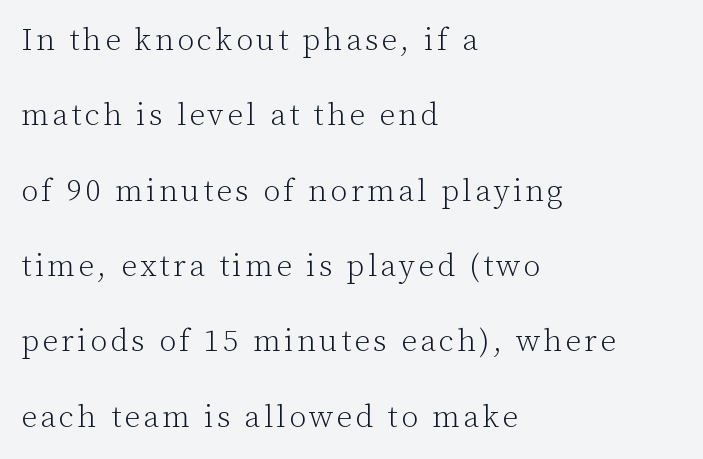
Q: Is the text bold? A: No.
Q: Is the text italic (slanted)? A: No, it is upright.
Q: Is the typeface a serif or a sans-serif typeface? A: Serif.
Q: Is the text underlined? A: No.
Q: How is the paragraph aligned? A: Left-aligned.
Q: Is the spacing between lines tight, normal or loose? A: Loose.
Q: Width (condensed, normal, or wide)? A: Normal.
Q: Stroke contrast? A: Low.
Q: x-height? A: Medium.
Q: Monospaced? A: No.
